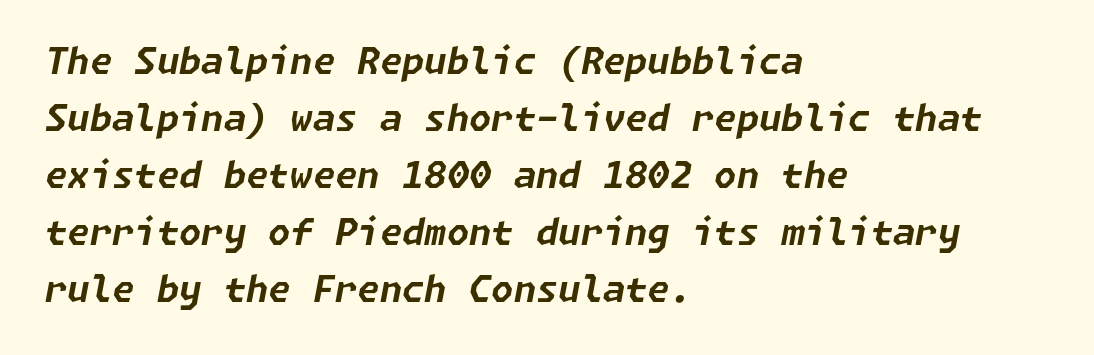
{"italic": "yes", "lean": "right", "slant_degrees": 11, "bold": "yes", "weight": "bold", "width": "normal", "stroke_contrast": "low", "x_height": "medium", "underline": "no", "align": "left", "line_spacing": "normal", "line_spacing_ratio": 1.58, "letter_spacing": "normal", "letter_spacing_em": 0.0, "glyph_px": 36}
